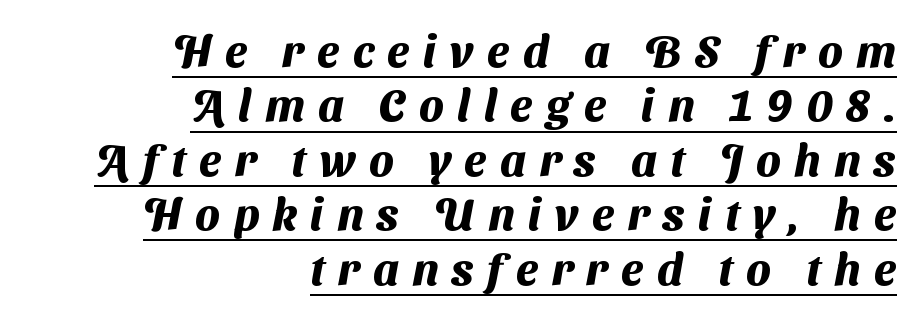
The rag falls on the left side of this text block. Is this a sans? Yes — the strokes have no serifs. Has an underline been added? It has. Think of a printed novel: that variable character pitch is what you see here. Thick stems and heavy bowls — unmistakably bold.
